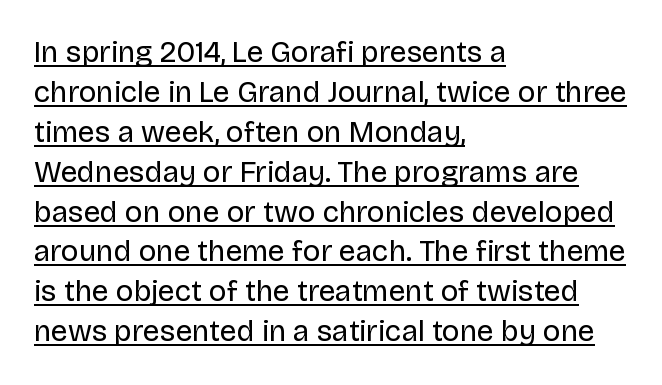
{"serif": "no", "italic": "no", "bold": "no", "weight": "regular", "width": "normal", "stroke_contrast": "low", "x_height": "large", "monospaced": "no", "underline": "yes", "align": "left", "line_spacing": "normal", "line_spacing_ratio": 1.33, "letter_spacing": "normal", "letter_spacing_em": 0.0, "glyph_px": 30}
